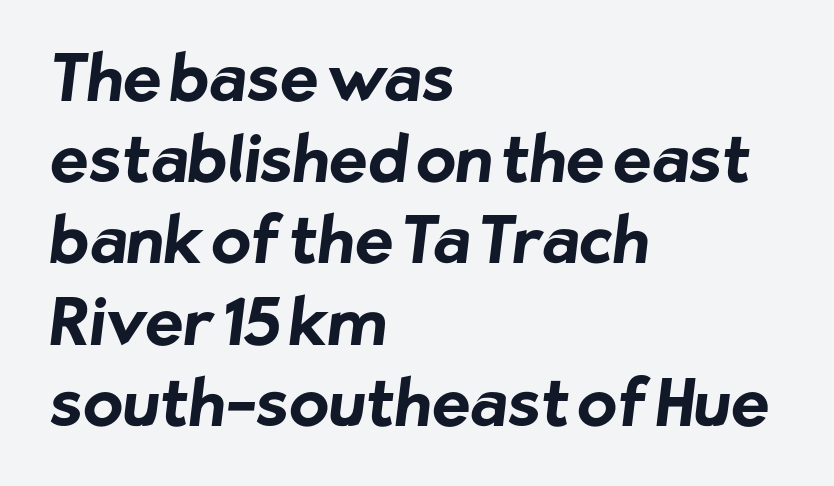
Q: Is the text bold? A: Yes.
Q: Is the typeface a serif or a sans-serif typeface? A: Sans-serif.
Q: Is the text underlined? A: No.
Q: How is the paragraph aligned? A: Left-aligned.
Q: Is the spacing between letters normal or unusually wide? A: Normal.
Q: Is the spacing between lines tight, normal or loose? A: Normal.
Q: Width (condensed, normal, or wide)? A: Normal.
Q: Stroke contrast? A: Low.
Q: x-height? A: Medium.
Q: Monospaced? A: No.
